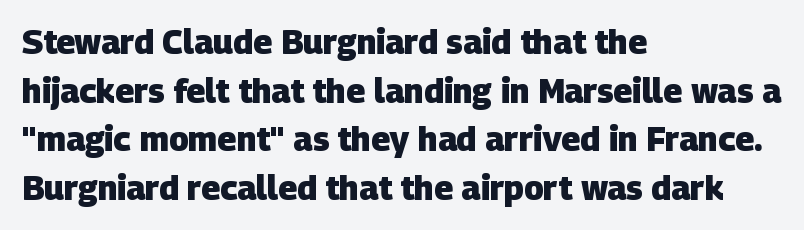
{"serif": "no", "bold": "yes", "weight": "heavy", "width": "normal", "stroke_contrast": "low", "x_height": "large", "monospaced": "no", "underline": "no", "align": "left", "line_spacing": "normal", "line_spacing_ratio": 1.47, "letter_spacing": "normal", "letter_spacing_em": 0.0, "glyph_px": 33}
